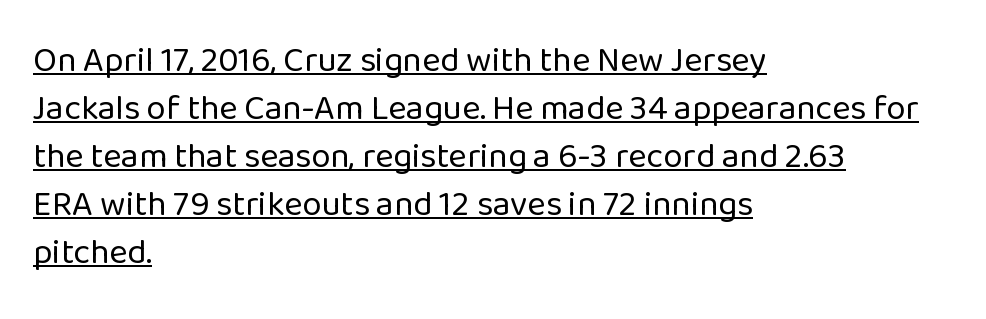
The rendered words wear a rule along their underside. Leading: standard. The letters look calm and open, with moderate or lighter stems. Italic: no, the glyphs are upright roman. Do the characters align in a grid? No, the font is proportional.
